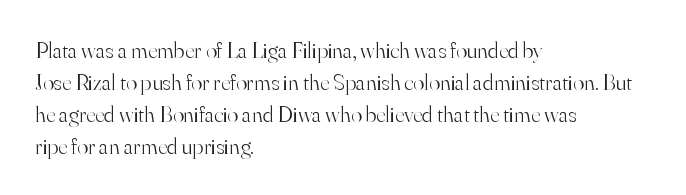
Caption: standard tracking, unaltered. Does the leading feel generous? No, just average. The lines are quadded left. Check the space under the baseline: it is left empty.
